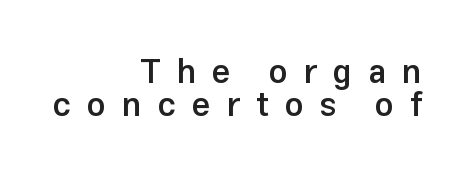
The text block is weighted toward the right margin, trailing off unevenly leftward. In terms of letterspacing, this is a distinctly airy, spread setting. No word sits above an underline. The letters advance in unequal steps, a hallmark of proportional type. What kind of face is this? One without serifs — a sans.
